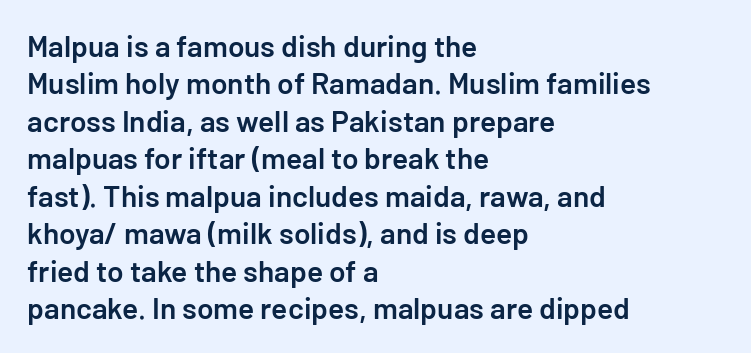
{"serif": "no", "italic": "no", "bold": "semi", "weight": "semibold", "width": "normal", "stroke_contrast": "low", "x_height": "medium", "underline": "no", "align": "left", "line_spacing": "normal", "line_spacing_ratio": 1.25, "letter_spacing": "normal", "letter_spacing_em": 0.0, "glyph_px": 30}
